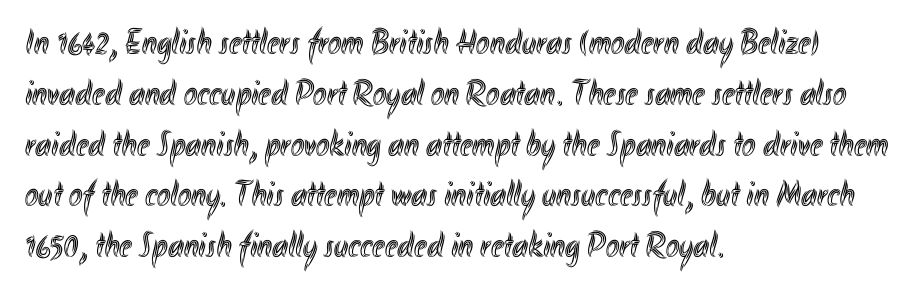
In terms of leading, this rendering sits right in the middle. This sample has the flowing, uneven cadence of proportional lettering. The specimen omits any rule beneath the text block's lines. Tracking here is standard; glyphs follow each other at the usual distance. Is the block centered? No — it sits flush against the left margin.
